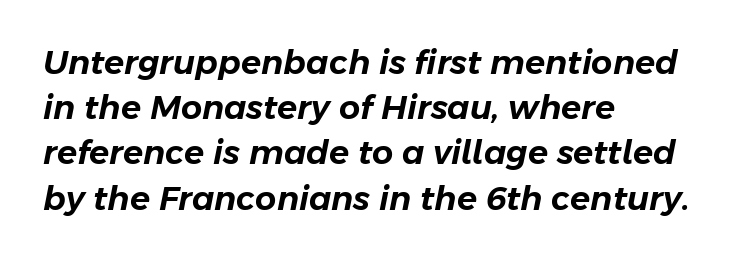
The image shows 33 px text type, italic (leaning right); set left-aligned, normal line spacing (1.37x), normal letter spacing, not underlined; low stroke contrast and a medium x-height.
